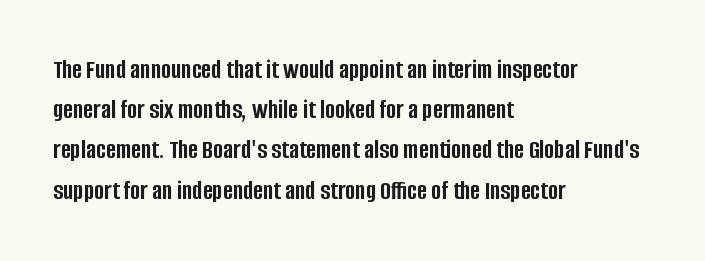
Q: Is the text bold? A: Yes.
Q: Is the text italic (slanted)? A: No, it is upright.
Q: Is the text underlined? A: No.
Q: How is the paragraph aligned? A: Left-aligned.
Q: Is the spacing between letters normal or unusually wide? A: Normal.
Q: Is the spacing between lines tight, normal or loose? A: Normal.
